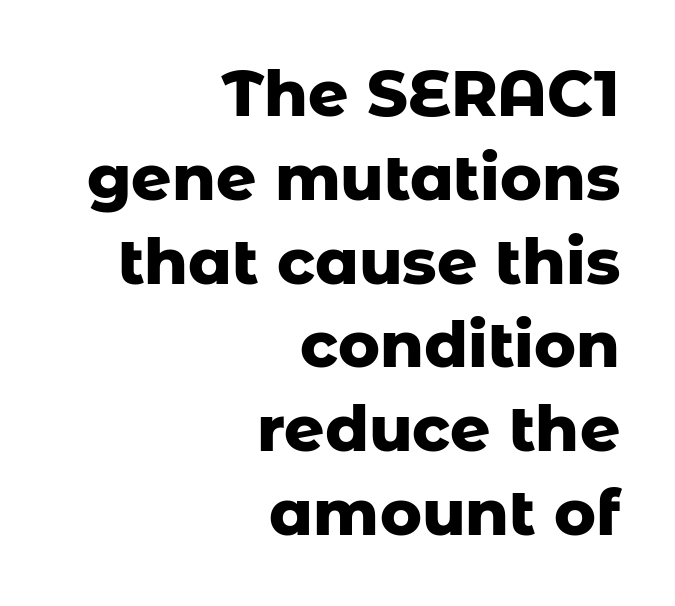
{"serif": "no", "italic": "no", "bold": "yes", "weight": "heavy", "width": "normal", "stroke_contrast": "low", "x_height": "medium", "monospaced": "no", "underline": "no", "align": "right", "line_spacing": "normal", "line_spacing_ratio": 1.33, "letter_spacing": "normal", "letter_spacing_em": 0.0, "glyph_px": 63}
